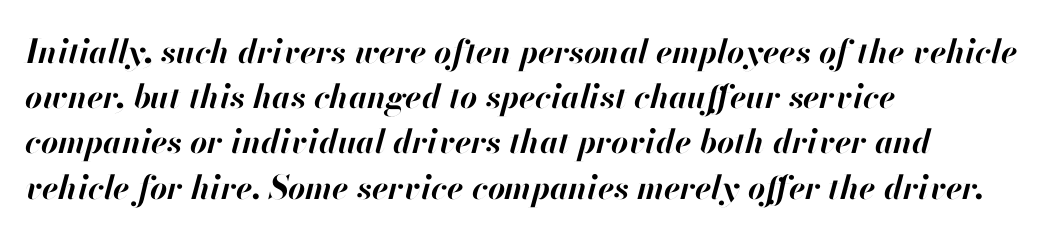
Clear beneath every line of the passage. The passage shown is emphatically bold. Designer's note — italics engaged. Vertically, the passage feels balanced, rows spaced as you'd expect. These lines stack with their left ends in a neat column.
